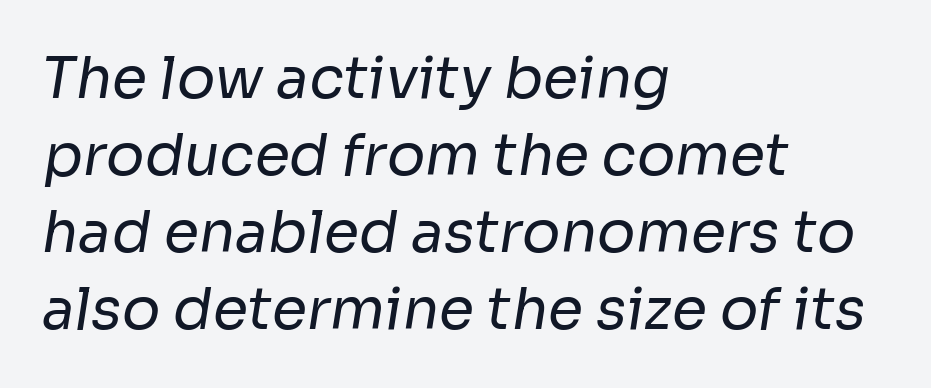
{"serif": "no", "bold": "no", "weight": "regular", "width": "normal", "stroke_contrast": "low", "x_height": "medium", "monospaced": "no", "underline": "no", "align": "left", "line_spacing": "normal", "line_spacing_ratio": 1.35, "letter_spacing": "normal", "letter_spacing_em": 0.0, "glyph_px": 57}
